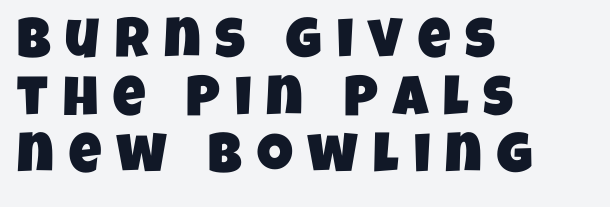
The type family on display is of the sans-serif kind. These lines are set flush left with a ragged right edge. The face used here is proportionally spaced, like ordinary book or web type. In terms of leading, this rendering errs on the cramped side. This rendering widens character spacing well past its baseline value. The gap between lines stays unmarked.
